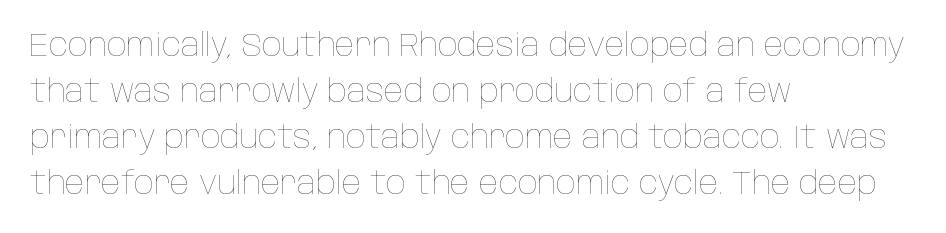
{"italic": "no", "bold": "no", "weight": "thin", "width": "condensed", "stroke_contrast": "low", "x_height": "large", "monospaced": "no", "underline": "no", "align": "left", "line_spacing": "normal", "line_spacing_ratio": 1.44, "letter_spacing": "normal", "letter_spacing_em": 0.0, "glyph_px": 32}
